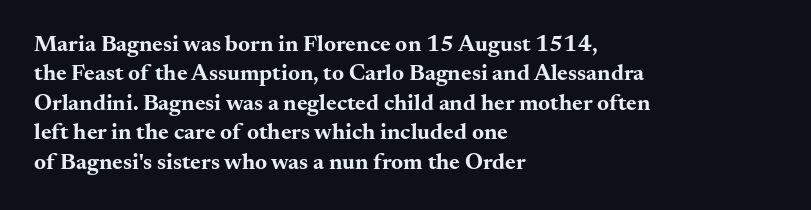
{"italic": "no", "bold": "yes", "underline": "no", "align": "left", "line_spacing": "normal", "line_spacing_ratio": 1.28, "letter_spacing": "normal", "letter_spacing_em": 0.0, "glyph_px": 23}
